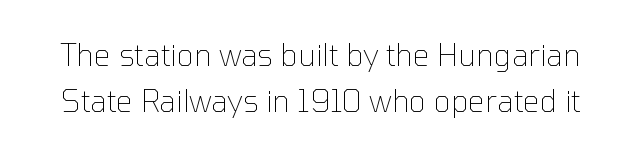
{"serif": "no", "italic": "no", "bold": "no", "weight": "thin", "width": "normal", "stroke_contrast": "low", "x_height": "medium", "monospaced": "no", "underline": "no", "line_spacing": "normal", "line_spacing_ratio": 1.53, "letter_spacing": "normal", "letter_spacing_em": 0.0, "glyph_px": 30}
